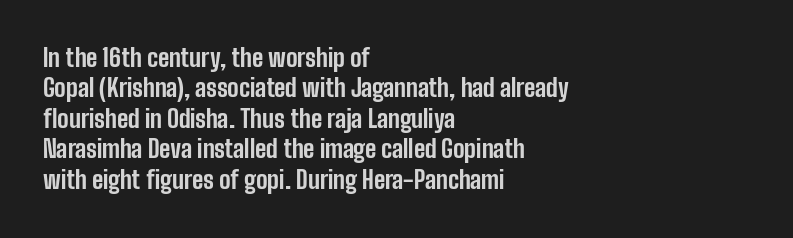
The image shows 24 px bold type, upright; set left-aligned, normal line spacing (1.27x), normal letter spacing, not underlined.
